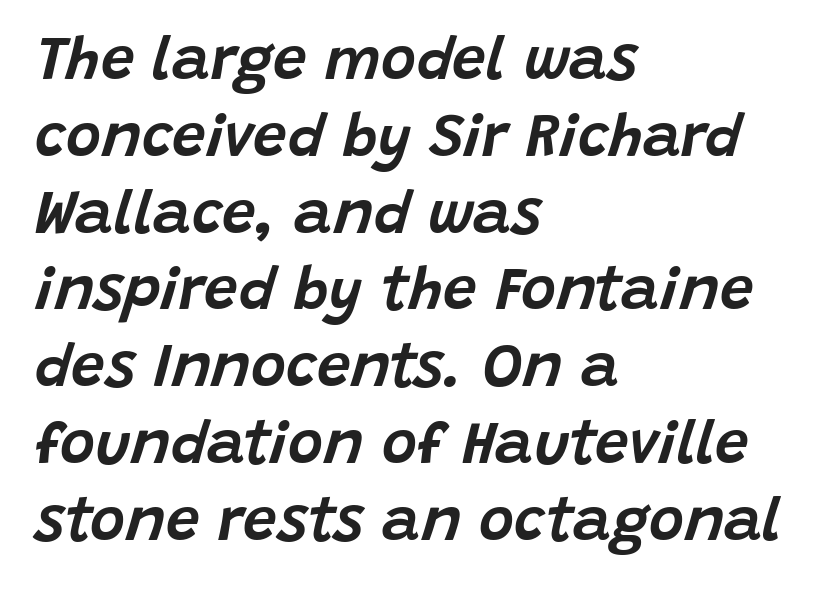
{"italic": "yes", "lean": "right", "slant_degrees": 15, "width": "normal", "stroke_contrast": "low", "x_height": "large", "monospaced": "no", "underline": "no", "align": "left", "line_spacing": "normal", "line_spacing_ratio": 1.28, "letter_spacing": "normal", "letter_spacing_em": 0.0, "glyph_px": 60}
